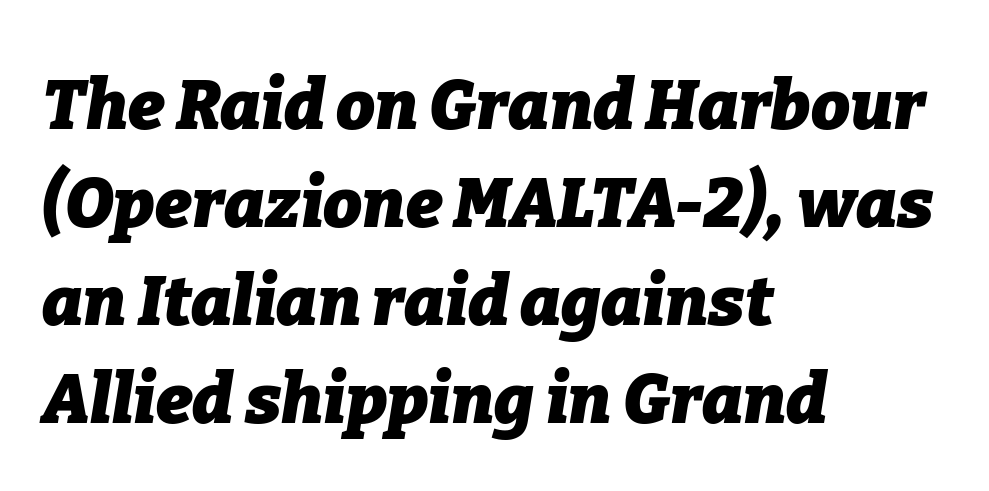
Nobody drew a line under any word here. Glyph-to-glyph distance matches everyday printed text. Italic: yes, the glyphs are oblique. What weight is shown? A full bold with thick strokes.
